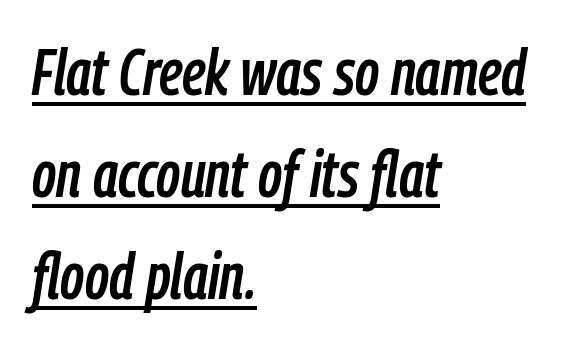
Q: Is the text italic (slanted)? A: Yes, it leans right by about 9 degrees.
Q: Is the text underlined? A: Yes.
Q: How is the paragraph aligned? A: Left-aligned.
Q: Is the spacing between letters normal or unusually wide? A: Normal.
Q: Is the spacing between lines tight, normal or loose? A: Normal.
Q: Width (condensed, normal, or wide)? A: Condensed.
Q: Stroke contrast? A: Low.
Q: x-height? A: Medium.
Q: Monospaced? A: No.
